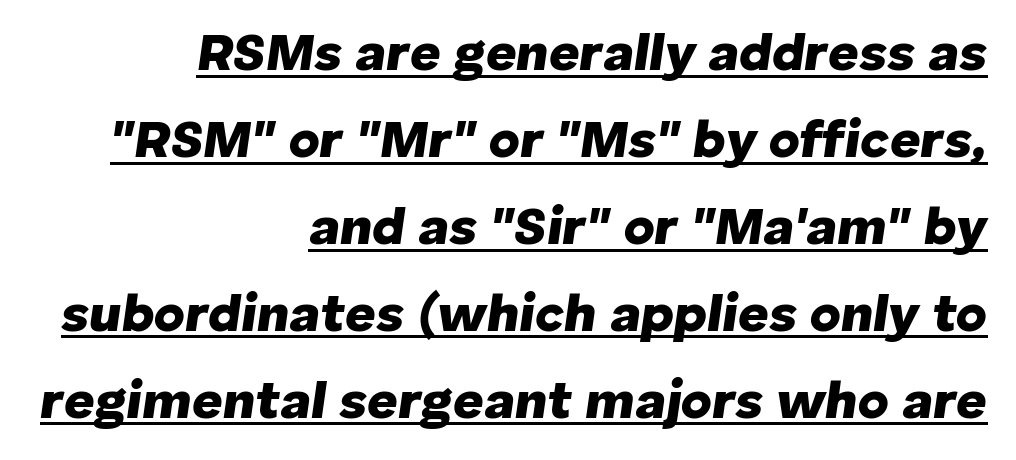
{"italic": "yes", "lean": "right", "slant_degrees": 8, "bold": "yes", "weight": "heavy", "width": "normal", "stroke_contrast": "low", "x_height": "medium", "monospaced": "no", "underline": "yes", "align": "right", "line_spacing": "normal", "line_spacing_ratio": 1.64, "letter_spacing": "normal", "letter_spacing_em": 0.0, "glyph_px": 53}
